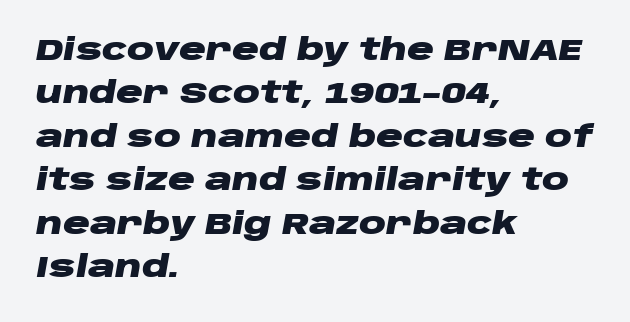
Letter spacing: default. Anything drawn beneath the words? Only blank space. Whoever set this chose a conventional vertical rhythm. Compared with an ordinary text face, these strokes are far heavier — a full bold. The lines are quadded left. You can tell it's italic because the verticals aren't actually vertical.
